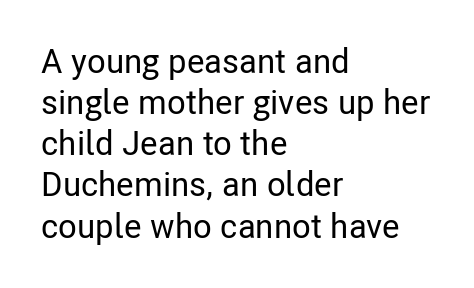
{"serif": "no", "italic": "no", "width": "condensed", "stroke_contrast": "low", "x_height": "medium", "monospaced": "no", "underline": "no", "align": "left", "line_spacing_ratio": 1.21, "letter_spacing": "normal", "letter_spacing_em": 0.0, "glyph_px": 34}
